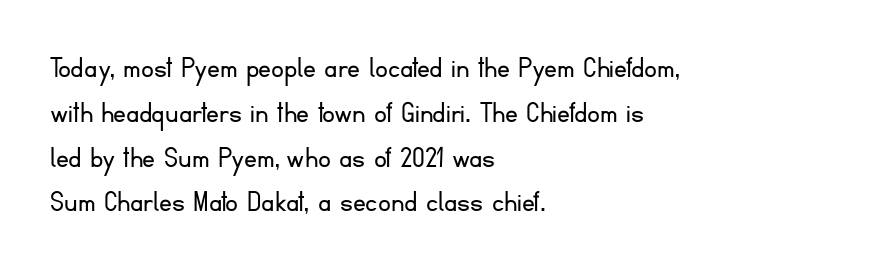
A clean baseline with only descenders dipping below it. Letterform terminals end flat and unadorned throughout the passage. Is this a fixed-width face? No — the glyphs have proportional, varying widths. The compositor pushed each line to the left boundary. Nope, not italic — everything's standing straight.
